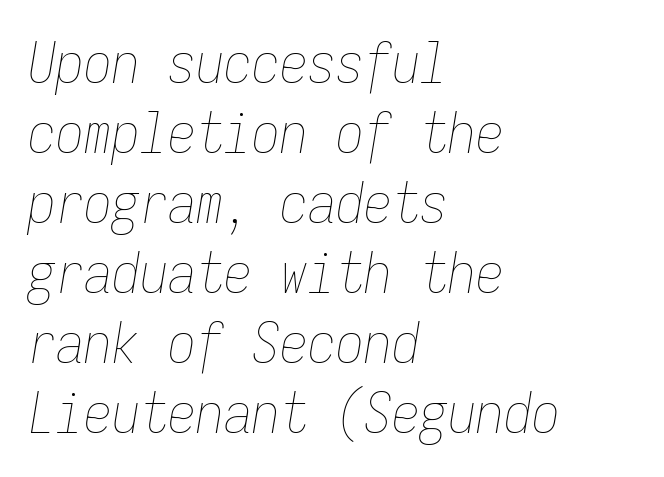
Monospaced: the letters line up in strict vertical columns. How would I describe the line gaps? Plain and ordinary. The cut favours lightness, reaching ordinary text weight at its darkest. The setting favours the left margin, as ordinary paragraphs usually do. The strip under each line holds only bare page. Nobody touched the tracking dial on this one.
